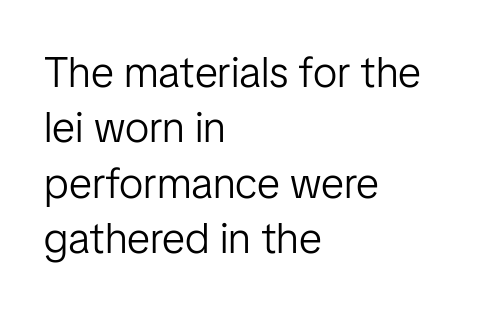
{"serif": "no", "italic": "no", "bold": "no", "weight": "light", "width": "normal", "stroke_contrast": "low", "x_height": "medium", "monospaced": "no", "underline": "no", "align": "left", "line_spacing": "normal", "line_spacing_ratio": 1.29, "letter_spacing": "normal", "letter_spacing_em": 0.0, "glyph_px": 43}
